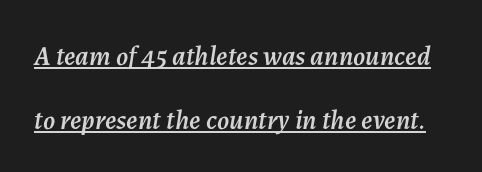
Q: Is the text italic (slanted)? A: Yes, it leans right by about 7 degrees.
Q: Is the text underlined? A: Yes.
Q: Is the spacing between letters normal or unusually wide? A: Normal.
Q: Is the spacing between lines tight, normal or loose? A: Loose.
